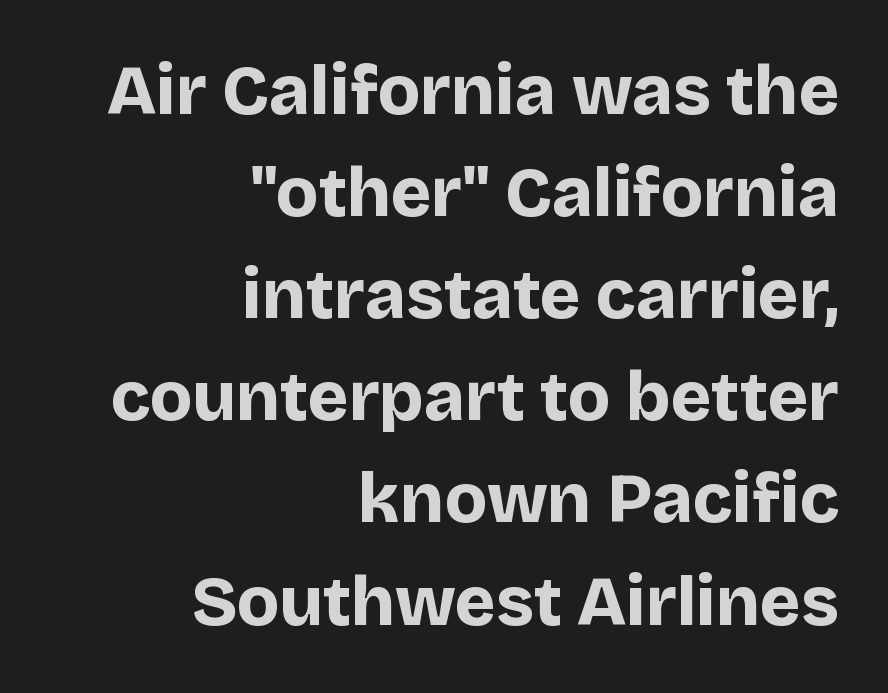
Q: Is the text bold? A: Yes.
Q: Is the text italic (slanted)? A: No, it is upright.
Q: Is the typeface a serif or a sans-serif typeface? A: Sans-serif.
Q: Is the text underlined? A: No.
Q: How is the paragraph aligned? A: Right-aligned.
Q: Is the spacing between letters normal or unusually wide? A: Normal.
Q: Is the spacing between lines tight, normal or loose? A: Normal.
Q: Width (condensed, normal, or wide)? A: Normal.
Q: Stroke contrast? A: Low.
Q: x-height? A: Large.
Q: Monospaced? A: No.
